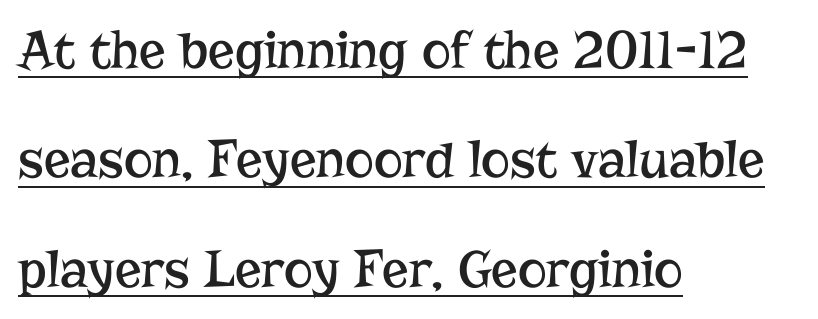
The image shows 55 px regular-weight serif type, upright; set left-aligned, loose line spacing (1.99x), normal letter spacing, underlined; low stroke contrast and a medium x-height.
